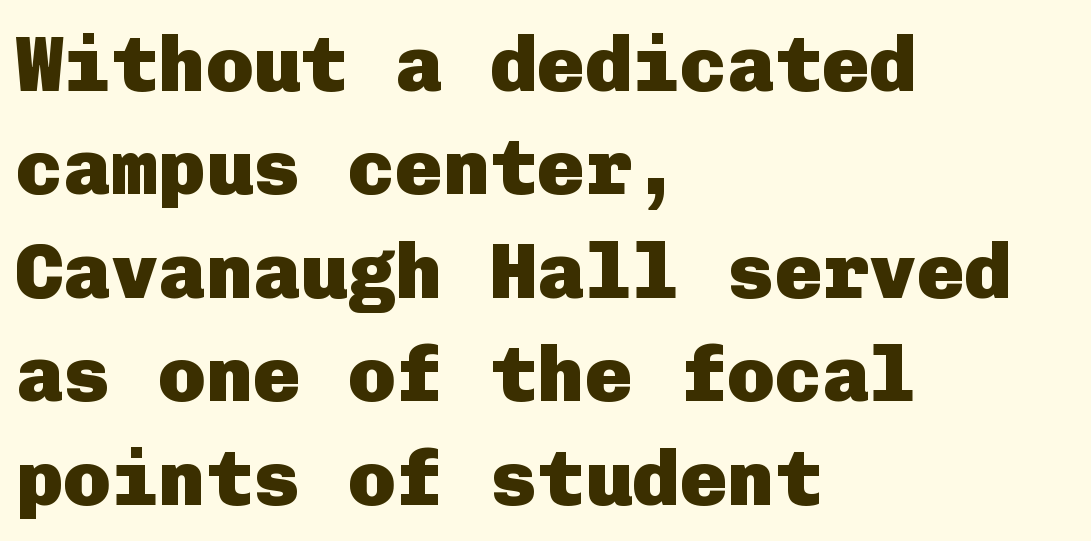
No italicization has been applied; the sample stays upright. Summary of weight: heavy, a full bold. The type family on display is of the sans-serif kind. All the whitespace from short lines collects on the right. The tracking reads as untouched default to a designer's eye.
